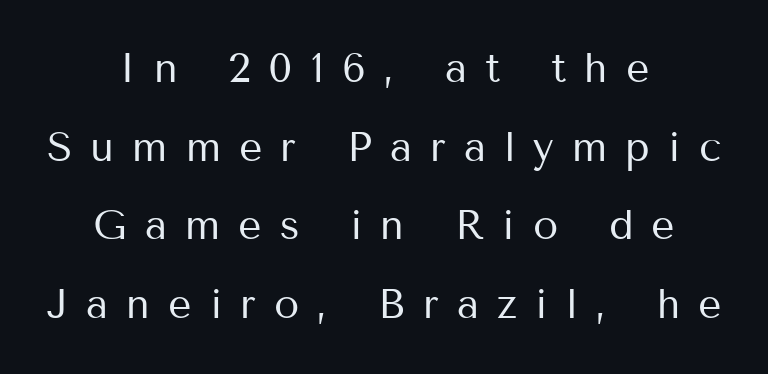
Q: Is the text bold? A: No.
Q: Is the text italic (slanted)? A: No, it is upright.
Q: Is the typeface a serif or a sans-serif typeface? A: Sans-serif.
Q: Is the text underlined? A: No.
Q: How is the paragraph aligned? A: Centered.
Q: Is the spacing between letters normal or unusually wide? A: Unusually wide.
Q: Is the spacing between lines tight, normal or loose? A: Loose.
Q: Width (condensed, normal, or wide)? A: Normal.
Q: Stroke contrast? A: Medium.
Q: x-height? A: Medium.
Q: Monospaced? A: No.
